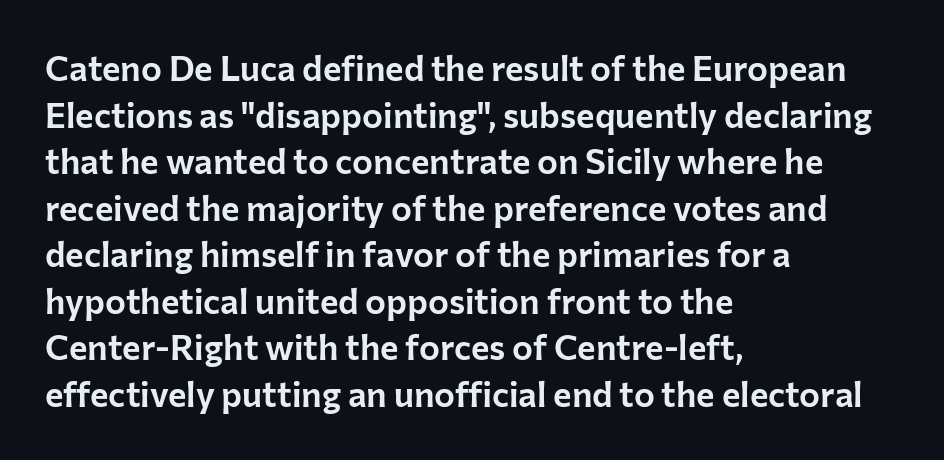
Q: Is the text italic (slanted)? A: No, it is upright.
Q: Is the typeface a serif or a sans-serif typeface? A: Sans-serif.
Q: Is the text underlined? A: No.
Q: How is the paragraph aligned? A: Left-aligned.
Q: Is the spacing between letters normal or unusually wide? A: Normal.
Q: Is the spacing between lines tight, normal or loose? A: Normal.
Q: Width (condensed, normal, or wide)? A: Normal.
Q: Stroke contrast? A: Low.
Q: x-height? A: Medium.
Q: Monospaced? A: No.
